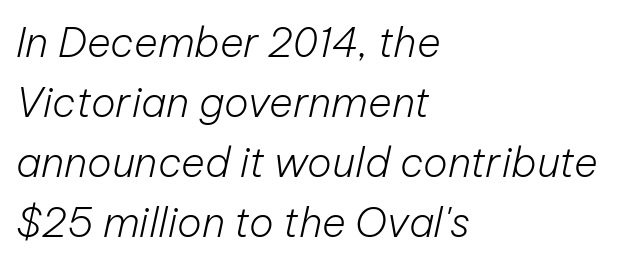
Plain, unruled lines of type. The vertical gap from one line to the next is medium. The characters are drawn with everyday or finer stroke widths. The gaps between neighbouring characters are ordinary and unremarkable. The rendering applies a slant to the glyphs. If you drew a ruler down the left edge, every line would touch it.
